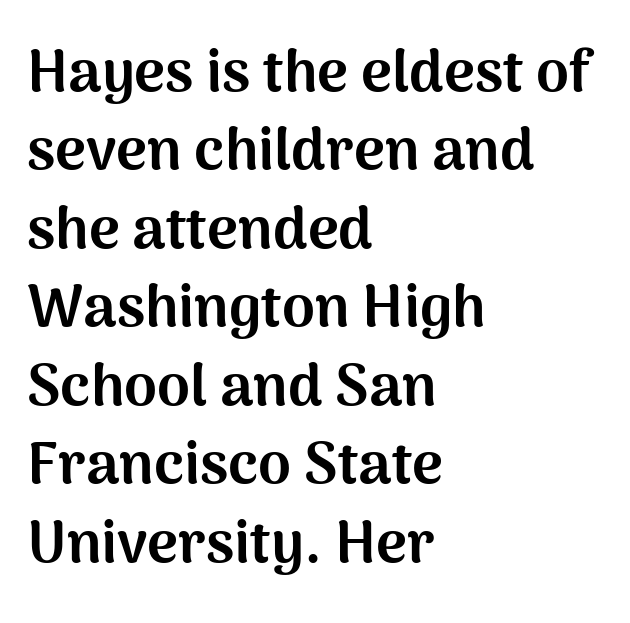
Observe the absence of serifs on each vertical stroke in this sample. Whoever set this chose a conventional vertical rhythm. The letters are bold, with thick, heavy strokes. Do the characters align in a grid? No, the font is proportional.
